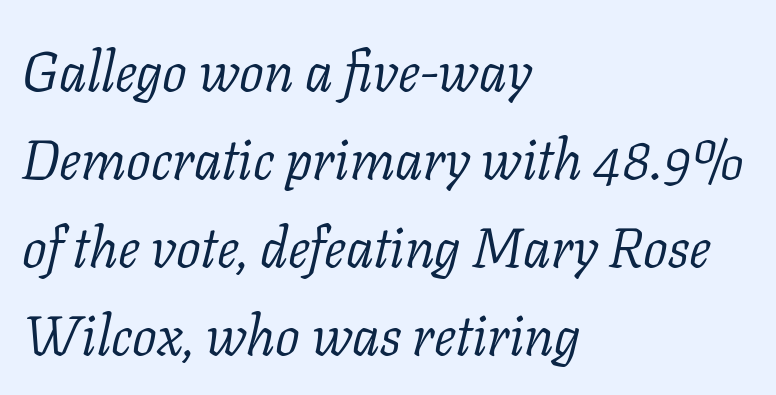
Q: Is the text bold? A: No.
Q: Is the text italic (slanted)? A: Yes, it leans right by about 11 degrees.
Q: Is the typeface a serif or a sans-serif typeface? A: Serif.
Q: Is the text underlined? A: No.
Q: How is the paragraph aligned? A: Left-aligned.
Q: Is the spacing between letters normal or unusually wide? A: Normal.
Q: Is the spacing between lines tight, normal or loose? A: Normal.
Q: Width (condensed, normal, or wide)? A: Normal.
Q: Stroke contrast? A: Low.
Q: x-height? A: Medium.
Q: Monospaced? A: No.
